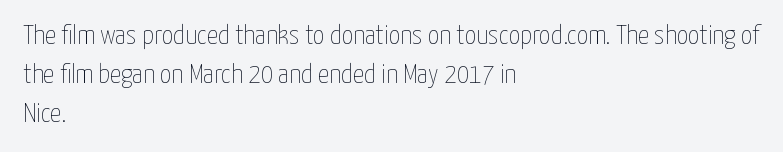
Q: Is the text bold? A: No.
Q: Is the text italic (slanted)? A: No, it is upright.
Q: Is the text underlined? A: No.
Q: How is the paragraph aligned? A: Left-aligned.
Q: Is the spacing between letters normal or unusually wide? A: Normal.
Q: Is the spacing between lines tight, normal or loose? A: Normal.
Q: Width (condensed, normal, or wide)? A: Condensed.
Q: Stroke contrast? A: Low.
Q: x-height? A: Medium.
Q: Monospaced? A: No.
